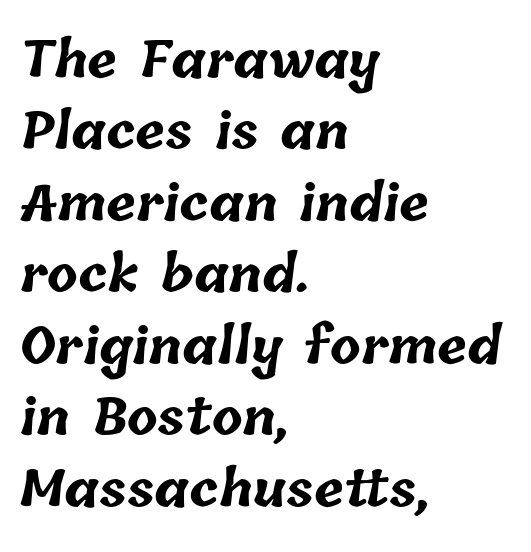
{"bold": "yes", "weight": "bold", "width": "normal", "stroke_contrast": "low", "x_height": "medium", "monospaced": "no", "underline": "no", "align": "left", "line_spacing": "normal", "line_spacing_ratio": 1.43, "letter_spacing": "normal", "letter_spacing_em": 0.0, "glyph_px": 50}
